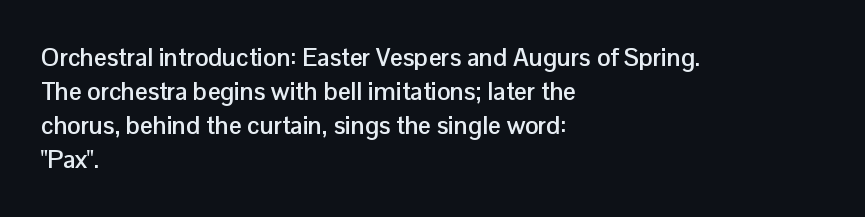
The image shows 25 px bold type, upright; set left-aligned, normal line spacing (1.36x), normal letter spacing, not underlined.
